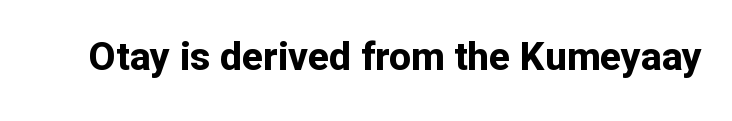
The face used here is rendered with its standard letterfit. Only glyphs here, with clear space below each row. Is this a fixed-width face? No — the glyphs have proportional, varying widths. Ordinary non-slanted type is in use. Thick stems and heavy bowls — unmistakably bold. The type family on display is of the sans-serif kind.
